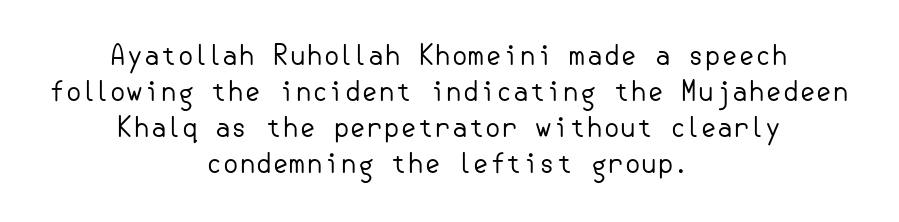
Normally led — the rows are evenly, conventionally spaced. Short note: letters normally spaced. Casual observation: everything's sitting right in the middle. A bare baseline throughout the passage. Caption: face not bold, strokes unweighted. Designer's note — italics off, roman on.
